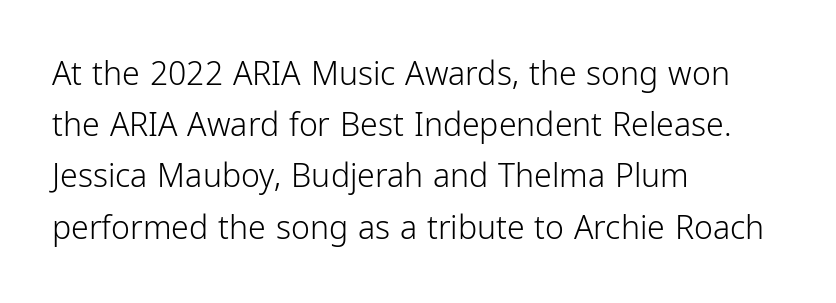
{"serif": "no", "italic": "no", "bold": "no", "weight": "light", "width": "condensed", "stroke_contrast": "low", "x_height": "medium", "monospaced": "no", "underline": "no", "align": "left", "line_spacing": "normal", "line_spacing_ratio": 1.6, "letter_spacing": "normal", "letter_spacing_em": 0.0, "glyph_px": 32}
